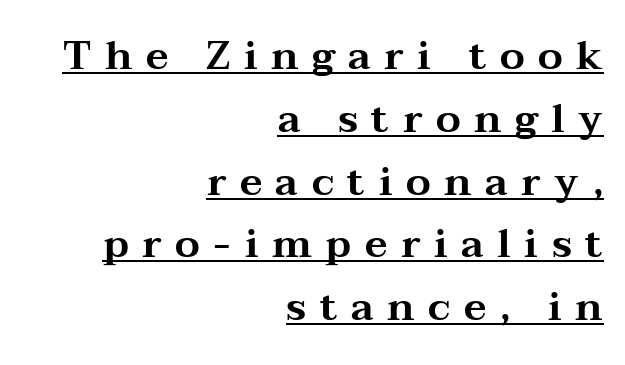
{"serif": "yes", "italic": "no", "width": "wide", "stroke_contrast": "medium", "x_height": "medium", "monospaced": "no", "underline": "yes", "align": "right", "line_spacing": "normal", "line_spacing_ratio": 1.57, "letter_spacing": "wide", "letter_spacing_em": 0.34, "glyph_px": 40}
